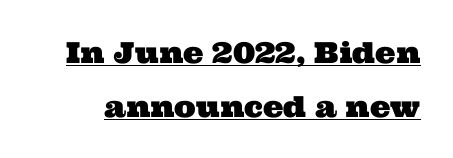
The image shows 29 px wide serif type; set line spacing 1.86x, normal letter spacing, underlined; medium stroke contrast and a medium x-height.
